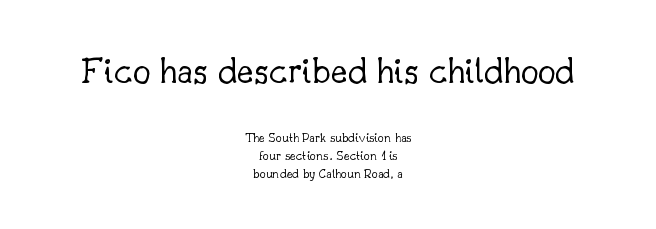
{"italic": "no", "bold": "no", "weight": "light", "width": "normal", "stroke_contrast": "low", "x_height": "small", "monospaced": "no", "underline": "no", "align": "center", "line_spacing": "normal", "line_spacing_ratio": 1.26, "letter_spacing": "normal", "letter_spacing_em": 0.0, "larger_block": "first", "size_ratio": 2.86, "glyph_px": 40}
